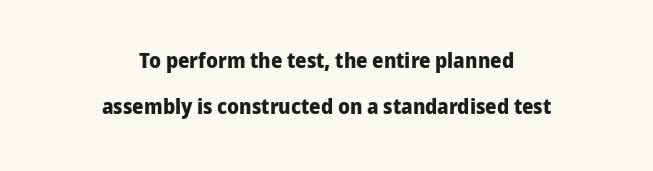
{"italic": "no", "bold": "yes", "underline": "no", "align": "center", "line_spacing": "loose", "line_spacing_ratio": 2.1, "letter_spacing": "normal", "letter_spacing_em": 0.0, "glyph_px": 22}
